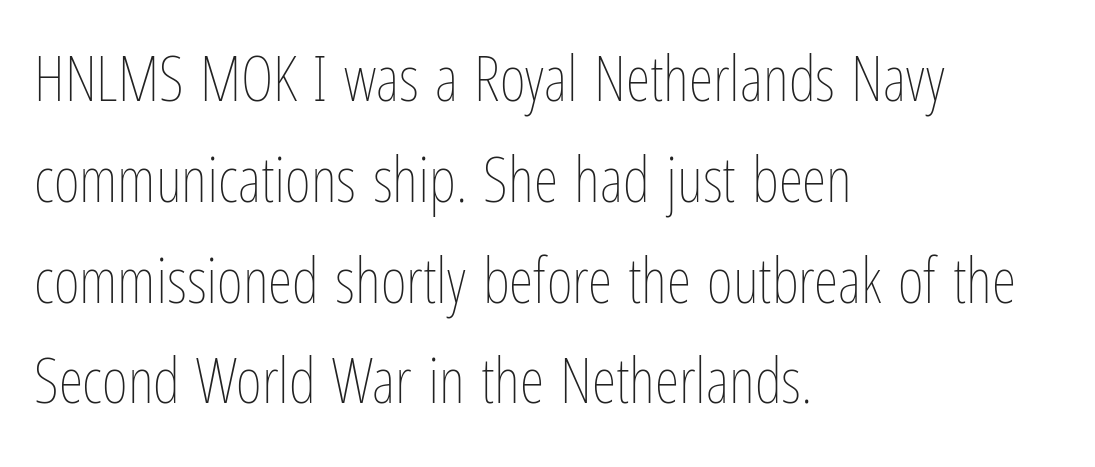
{"italic": "no", "bold": "no", "weight": "thin", "width": "condensed", "stroke_contrast": "low", "x_height": "medium", "monospaced": "no", "underline": "no", "align": "left", "line_spacing": "normal", "line_spacing_ratio": 1.6, "letter_spacing": "normal", "letter_spacing_em": 0.0, "glyph_px": 63}
